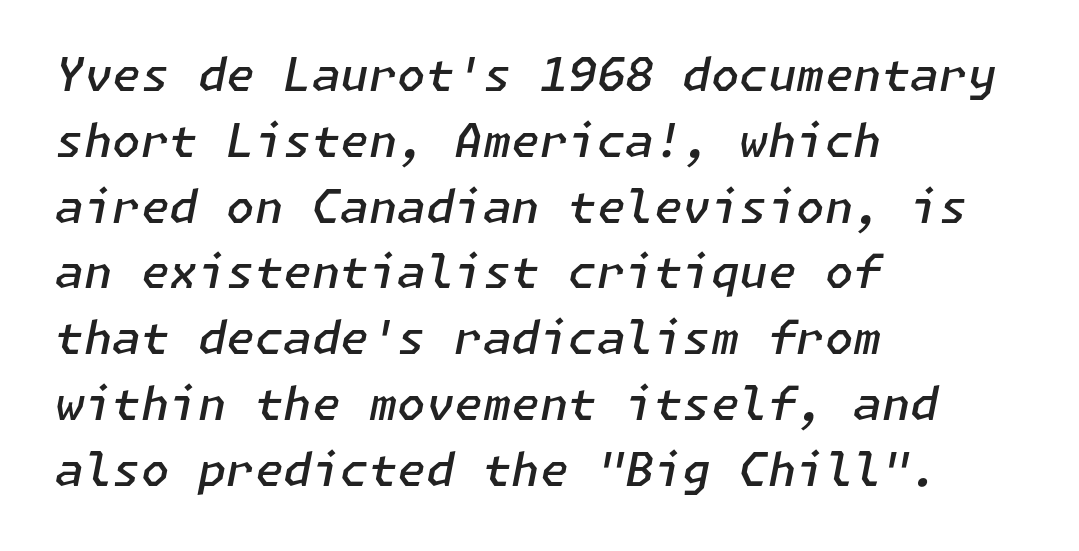
{"italic": "yes", "lean": "right", "slant_degrees": 11, "bold": "semi", "weight": "semibold", "width": "normal", "stroke_contrast": "low", "x_height": "medium", "underline": "no", "align": "left", "line_spacing": "normal", "line_spacing_ratio": 1.43, "letter_spacing": "normal", "letter_spacing_em": 0.0, "glyph_px": 46}
